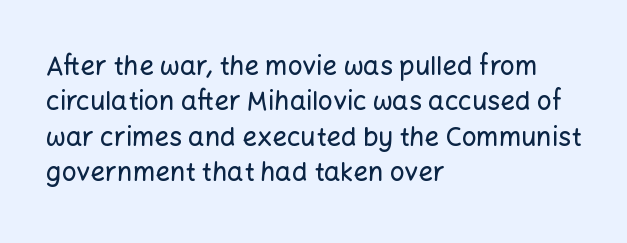
{"italic": "no", "underline": "no", "align": "left", "line_spacing": "normal", "line_spacing_ratio": 1.36, "letter_spacing": "normal", "letter_spacing_em": 0.0, "glyph_px": 26}
